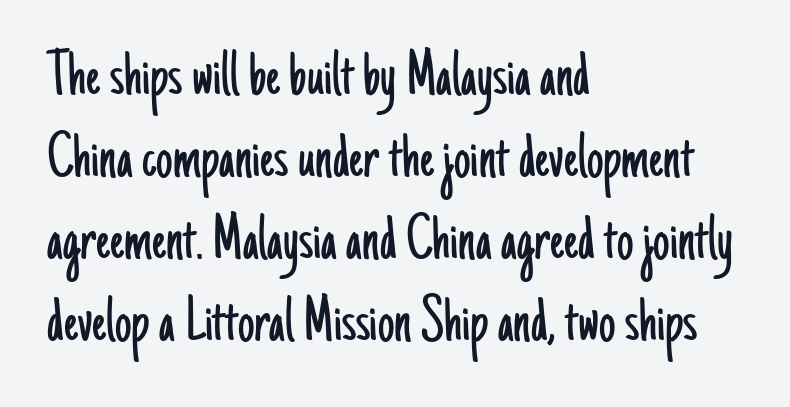
Q: Is the text bold? A: No.
Q: Is the text italic (slanted)? A: No, it is upright.
Q: Is the typeface a serif or a sans-serif typeface? A: Sans-serif.
Q: Is the text underlined? A: No.
Q: How is the paragraph aligned? A: Left-aligned.
Q: Is the spacing between letters normal or unusually wide? A: Normal.
Q: Width (condensed, normal, or wide)? A: Condensed.
Q: Stroke contrast? A: Low.
Q: x-height? A: Small.
Q: Monospaced? A: No.
